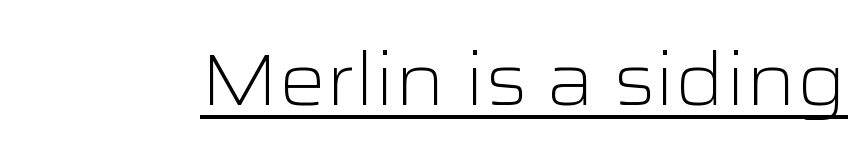
{"serif": "no", "italic": "no", "bold": "no", "weight": "light", "width": "wide", "stroke_contrast": "low", "x_height": "medium", "monospaced": "no", "underline": "yes", "letter_spacing": "normal", "letter_spacing_em": 0.0, "glyph_px": 74}
